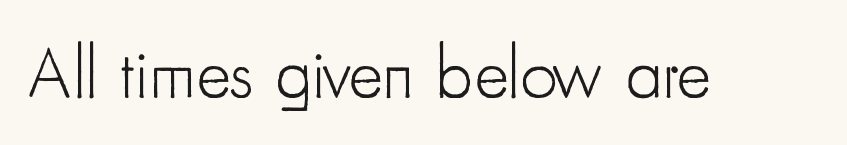
Weight: regular or lighter. Each word holds together tightly as a unit, with standard inter-letter gaps. Descenders hang freely into open space. Does the type have serifs? No, each stem ends abruptly. Every stem runs plumb, perpendicular to the baseline.
